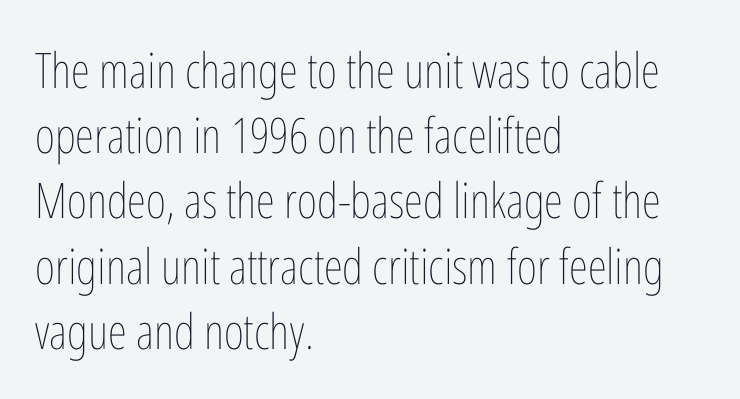
The image shows 49 px thin, condensed type, upright; set left-aligned, normal line spacing (1.33x), normal letter spacing, not underlined; low stroke contrast and a medium x-height.
